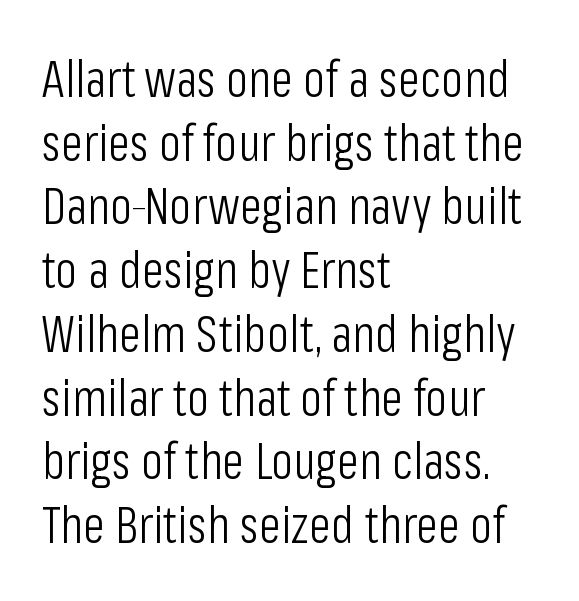
The image shows 51 px light, condensed sans-serif type, upright; set left-aligned, normal line spacing (1.25x), normal letter spacing, not underlined; low stroke contrast and a medium x-height.
